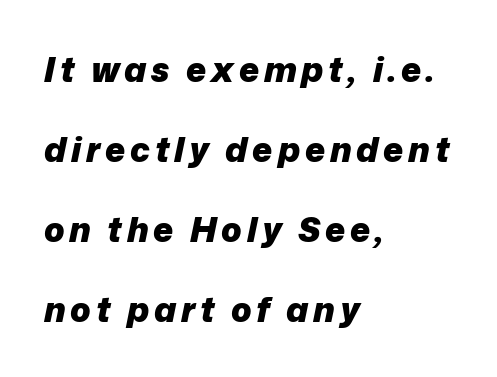
{"italic": "yes", "lean": "right", "slant_degrees": 12, "bold": "yes", "weight": "heavy", "width": "normal", "stroke_contrast": "low", "x_height": "medium", "monospaced": "no", "underline": "no", "align": "left", "line_spacing": "loose", "line_spacing_ratio": 2.35, "glyph_px": 34}
